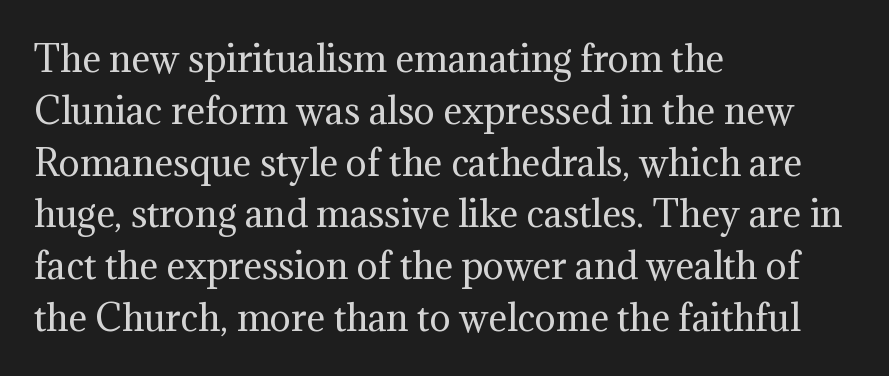
Q: Is the text bold? A: No.
Q: Is the text italic (slanted)? A: No, it is upright.
Q: Is the typeface a serif or a sans-serif typeface? A: Serif.
Q: Is the text underlined? A: No.
Q: How is the paragraph aligned? A: Left-aligned.
Q: Is the spacing between letters normal or unusually wide? A: Normal.
Q: Is the spacing between lines tight, normal or loose? A: Normal.
Q: Width (condensed, normal, or wide)? A: Normal.
Q: Stroke contrast? A: Medium.
Q: x-height? A: Medium.
Q: Monospaced? A: No.
